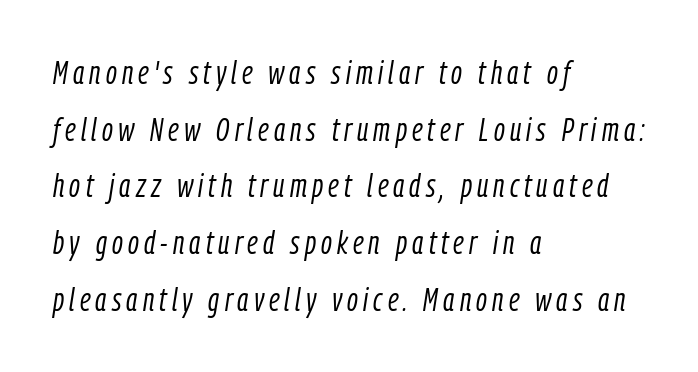
{"italic": "yes", "lean": "right", "slant_degrees": 9, "bold": "no", "weight": "light", "width": "condensed", "stroke_contrast": "low", "x_height": "medium", "monospaced": "no", "underline": "no", "align": "left", "line_spacing_ratio": 1.77, "glyph_px": 32}
